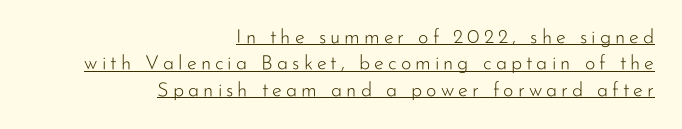
The image shows 20 px text type, upright; set right-aligned, normal line spacing (1.32x), unusually wide letter spacing (+0.2 em), underlined.
